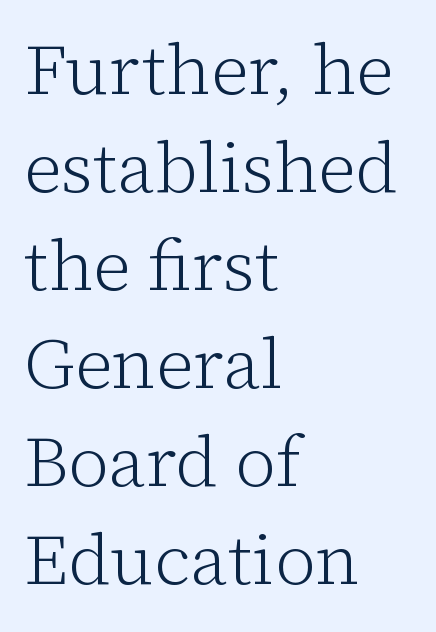
{"serif": "yes", "italic": "no", "bold": "no", "weight": "light", "width": "normal", "stroke_contrast": "low", "x_height": "medium", "monospaced": "no", "underline": "no", "align": "left", "line_spacing": "normal", "line_spacing_ratio": 1.38, "letter_spacing": "normal", "letter_spacing_em": 0.0, "glyph_px": 71}
